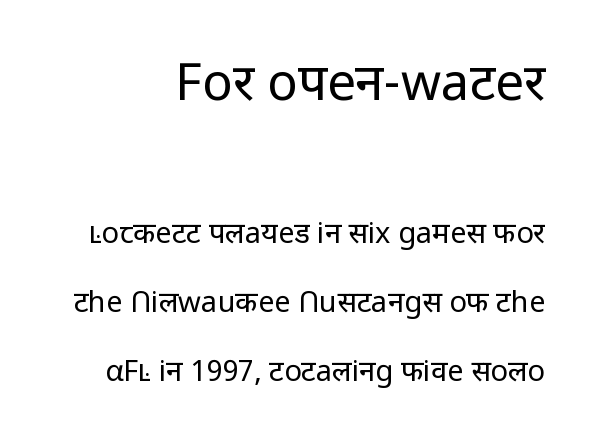
The image shows 51 px regular-weight sans-serif type, upright; set loose line spacing (2.39x), normal letter spacing, not underlined; the first (top) block is 1.76x larger; low stroke contrast and a medium x-height.
